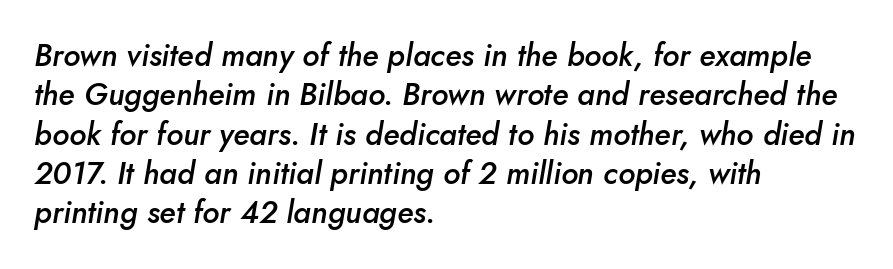
Q: Is the text bold? A: Semi-bold.
Q: Is the text italic (slanted)? A: Yes, it leans right by about 10 degrees.
Q: Is the text underlined? A: No.
Q: How is the paragraph aligned? A: Left-aligned.
Q: Is the spacing between letters normal or unusually wide? A: Normal.
Q: Is the spacing between lines tight, normal or loose? A: Normal.
Q: Width (condensed, normal, or wide)? A: Normal.
Q: Stroke contrast? A: Low.
Q: x-height? A: Small.
Q: Monospaced? A: No.
